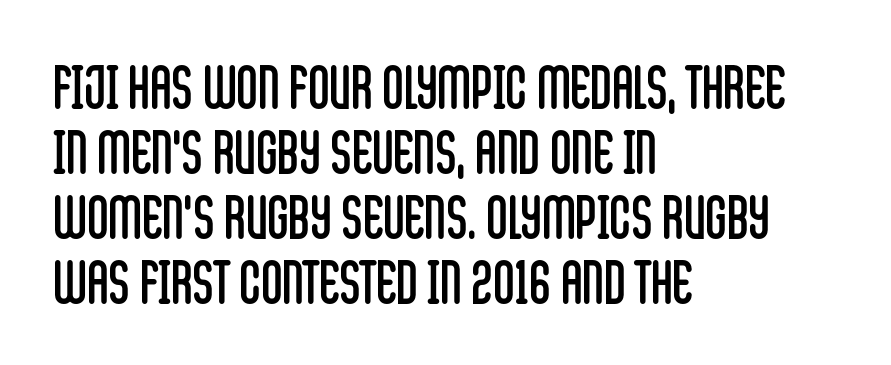
{"serif": "no", "italic": "no", "bold": "no", "weight": "regular", "width": "condensed", "stroke_contrast": "low", "x_height": "large", "monospaced": "no", "underline": "no", "align": "left", "line_spacing": "tight", "line_spacing_ratio": 1.1, "letter_spacing": "normal", "letter_spacing_em": 0.0, "glyph_px": 59}
